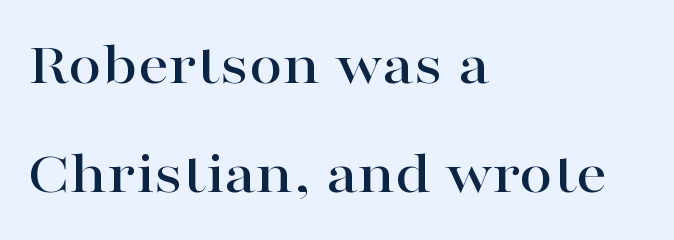
These lines stack with their left ends in a neat column. Looks like regular typesetting: each glyph gets only the width it needs. Does extra space separate the letters? No, they use regular spacing. To sum up the face: it has serifs. A bare baseline throughout the passage. This sample uses an upright cut, with every glyph sitting square on the baseline.
